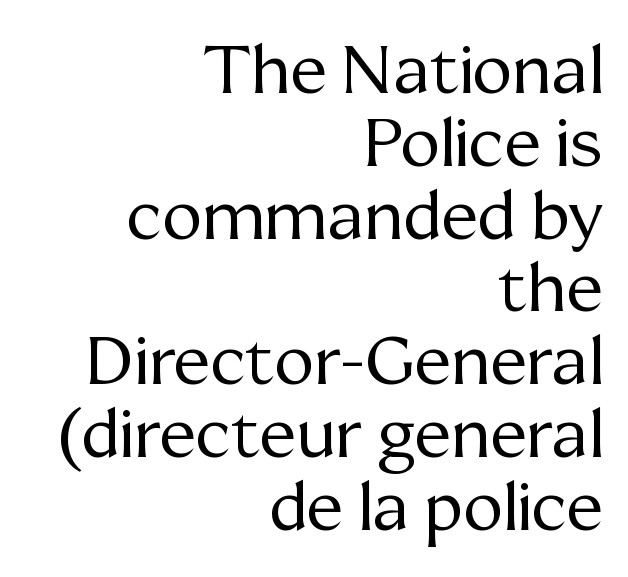
{"serif": "yes", "italic": "no", "bold": "no", "weight": "regular", "width": "normal", "stroke_contrast": "medium", "x_height": "medium", "monospaced": "no", "underline": "no", "align": "right", "line_spacing": "tight", "line_spacing_ratio": 1.07, "letter_spacing": "normal", "letter_spacing_em": 0.0, "glyph_px": 68}
